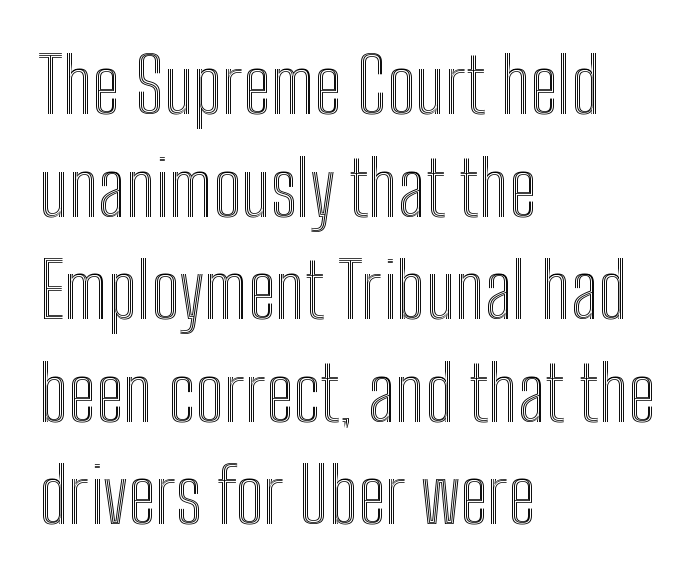
The text block is weighted toward the left margin, trailing off unevenly rightward. The line-height multiplier appears to be the usual default. The passage shown is typed in a proportional face where columns would drift. Words float on clear page, feet unadorned. The letterforms sit shoulder to shoulder at normal distance.
